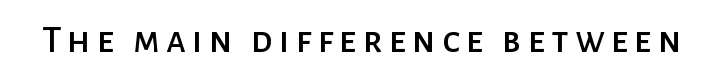
Q: Is the text italic (slanted)? A: No, it is upright.
Q: Is the typeface a serif or a sans-serif typeface? A: Sans-serif.
Q: Is the text underlined? A: No.
Q: Width (condensed, normal, or wide)? A: Normal.
Q: Stroke contrast? A: Low.
Q: x-height? A: Medium.
Q: Monospaced? A: No.
